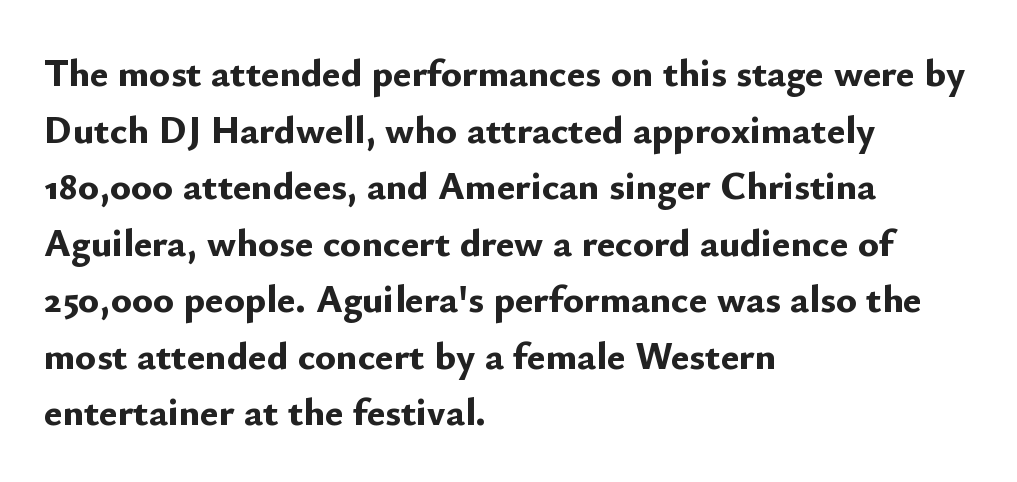
Q: Is the text bold? A: Yes.
Q: Is the text italic (slanted)? A: No, it is upright.
Q: Is the typeface a serif or a sans-serif typeface? A: Sans-serif.
Q: Is the text underlined? A: No.
Q: How is the paragraph aligned? A: Left-aligned.
Q: Is the spacing between letters normal or unusually wide? A: Normal.
Q: Is the spacing between lines tight, normal or loose? A: Normal.
Q: Width (condensed, normal, or wide)? A: Normal.
Q: Stroke contrast? A: Low.
Q: x-height? A: Small.
Q: Monospaced? A: No.
